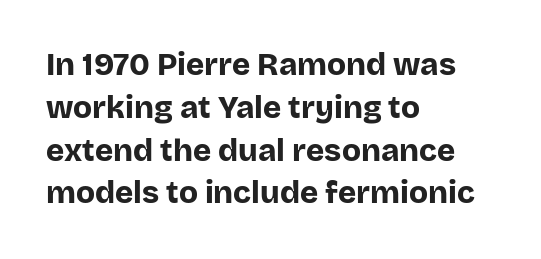
Q: Is the text bold? A: Yes.
Q: Is the text italic (slanted)? A: No, it is upright.
Q: Is the typeface a serif or a sans-serif typeface? A: Sans-serif.
Q: Is the text underlined? A: No.
Q: How is the paragraph aligned? A: Left-aligned.
Q: Is the spacing between letters normal or unusually wide? A: Normal.
Q: Is the spacing between lines tight, normal or loose? A: Normal.
Q: Width (condensed, normal, or wide)? A: Normal.
Q: Stroke contrast? A: Low.
Q: x-height? A: Large.
Q: Monospaced? A: No.
